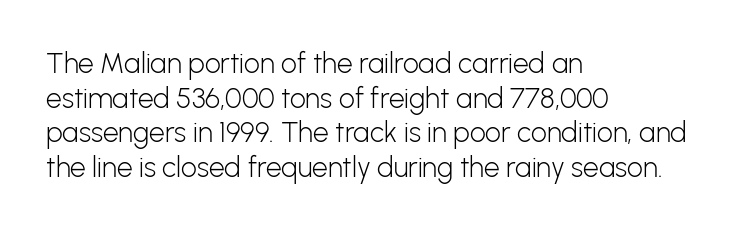
Inter-character spacing is left at the font's built-in metrics. The cut favours lightness, reaching ordinary text weight at its darkest. The face used here is a sans, in the tradition of grotesques and geometrics. The lines in this sample share a left origin and differ only in where they stop.
